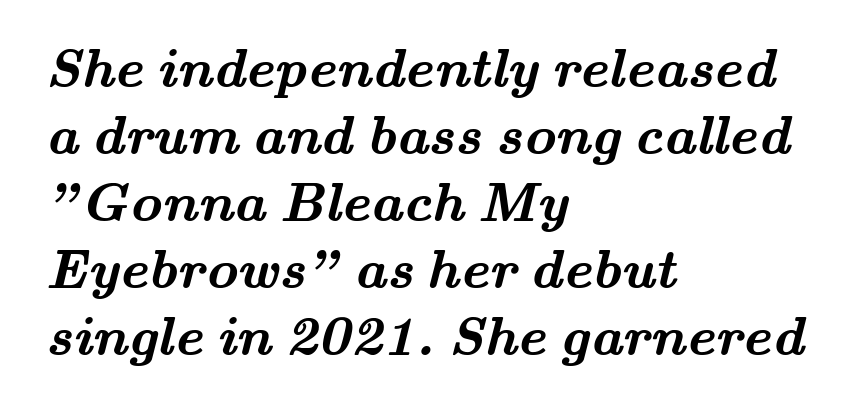
The image shows 55 px semibold, wide serif type; set left-aligned, line spacing 1.22x, normal letter spacing, not underlined; medium stroke contrast and a small x-height.
